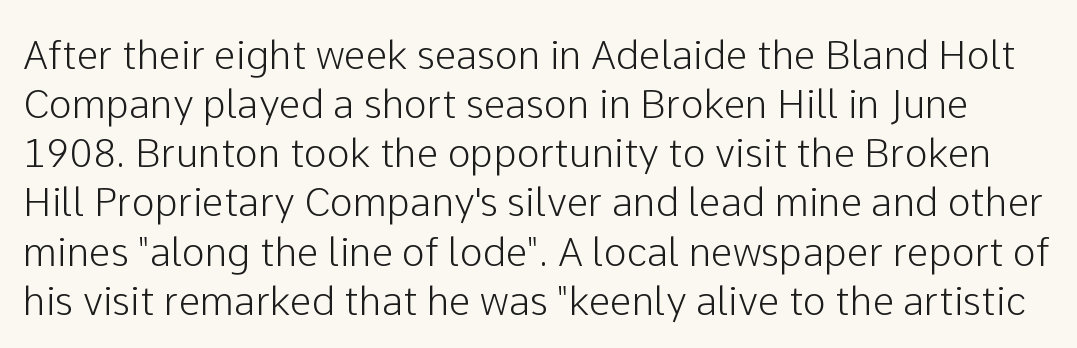
Glance below the letters and you will spot only blank space. The passage shown is typed in a proportional face where columns would drift. These lines were composed using upright roman letters. Does extra space separate the letters? No, they use regular spacing. This rendering employs a face without finishing strokes, i.e., a sans-serif.
